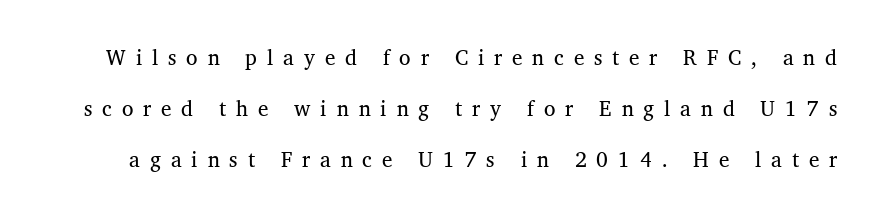
The image shows 21 px text type; set loose line spacing (2.44x), unusually wide letter spacing (+0.47 em), not underlined.
